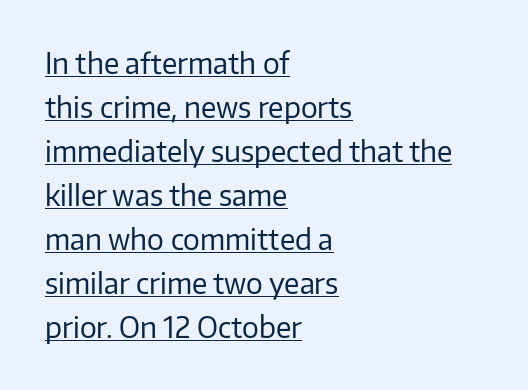
This reads as an unemphasized weight, regular at the heaviest. A rule runs beneath these lines of type. Caption: standard tracking, unaltered. Think of a printed novel: that variable character pitch is what you see here. Every stem runs plumb, perpendicular to the baseline. Rows of type keep a routine distance in the vertical direction.
